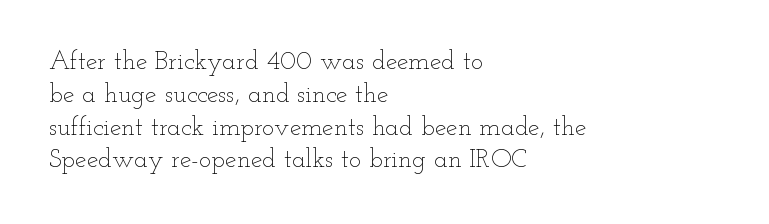
{"italic": "no", "bold": "no", "underline": "no", "align": "left", "line_spacing": "normal", "line_spacing_ratio": 1.26, "letter_spacing": "normal", "letter_spacing_em": 0.0, "glyph_px": 26}
